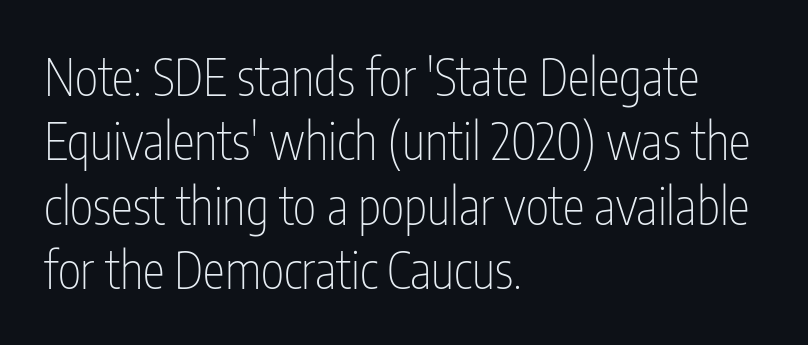
The image shows 50 px thin, condensed sans-serif type, upright; set left-aligned, normal line spacing (1.29x), normal letter spacing, not underlined; low stroke contrast and a medium x-height.
